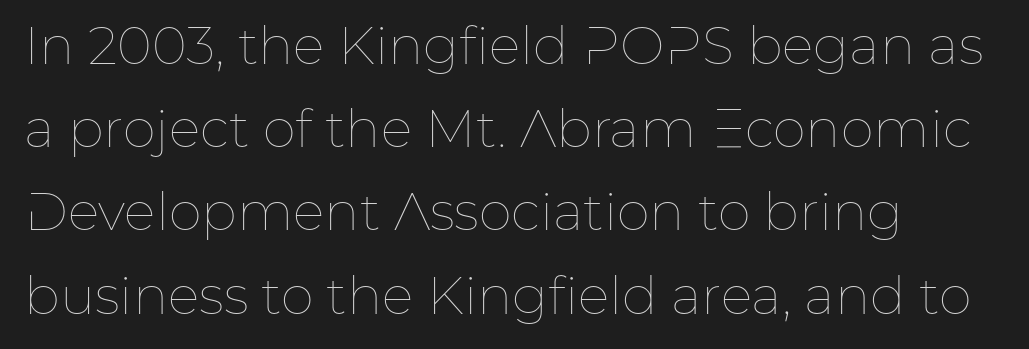
The image shows 53 px thin type, upright; set left-aligned, normal line spacing (1.57x), normal letter spacing, not underlined; low stroke contrast and a medium x-height.
